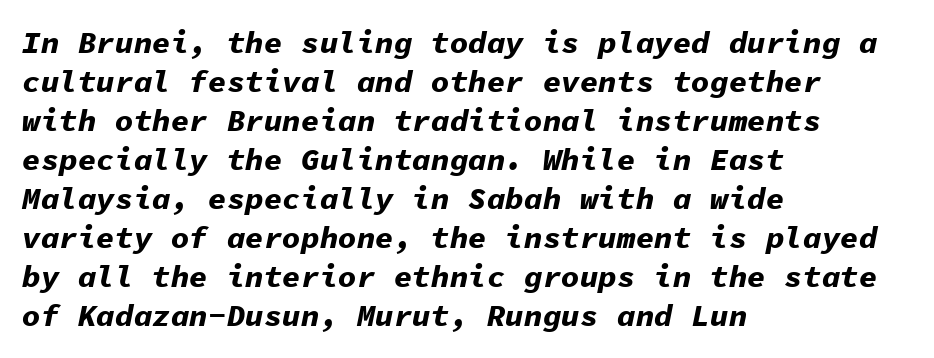
Q: Is the text bold? A: Yes.
Q: Is the text italic (slanted)? A: Yes, it leans right by about 11 degrees.
Q: Is the text underlined? A: No.
Q: How is the paragraph aligned? A: Left-aligned.
Q: Is the spacing between letters normal or unusually wide? A: Normal.
Q: Is the spacing between lines tight, normal or loose? A: Normal.
Q: Width (condensed, normal, or wide)? A: Normal.
Q: Stroke contrast? A: Low.
Q: x-height? A: Medium.
Q: Monospaced? A: Yes.
